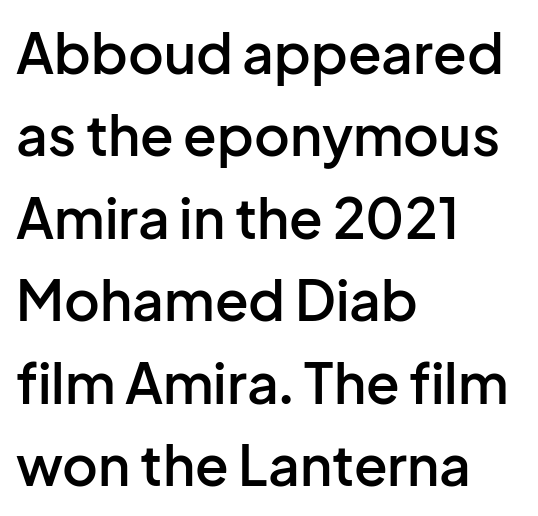
The image shows 55 px semibold sans-serif type, upright; set left-aligned, normal line spacing (1.5x), normal letter spacing, not underlined; low stroke contrast and a medium x-height.
